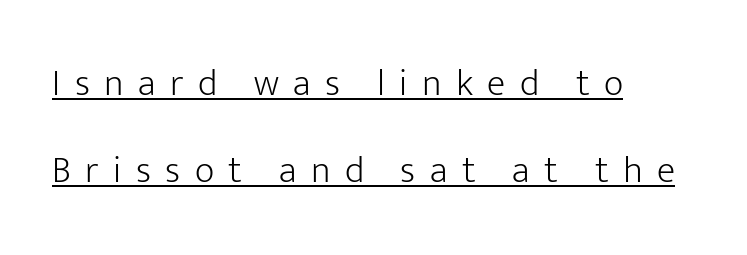
The image shows 38 px light sans-serif type, upright; set left-aligned, loose line spacing (2.28x), unusually wide letter spacing (+0.38 em), underlined; low stroke contrast and a medium x-height.
